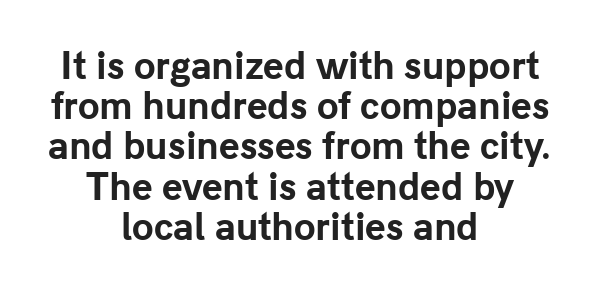
{"serif": "no", "italic": "no", "bold": "yes", "weight": "bold", "width": "normal", "stroke_contrast": "low", "x_height": "medium", "monospaced": "no", "underline": "no", "align": "center", "line_spacing": "tight", "line_spacing_ratio": 1.15, "letter_spacing": "normal", "letter_spacing_em": 0.0, "glyph_px": 35}
